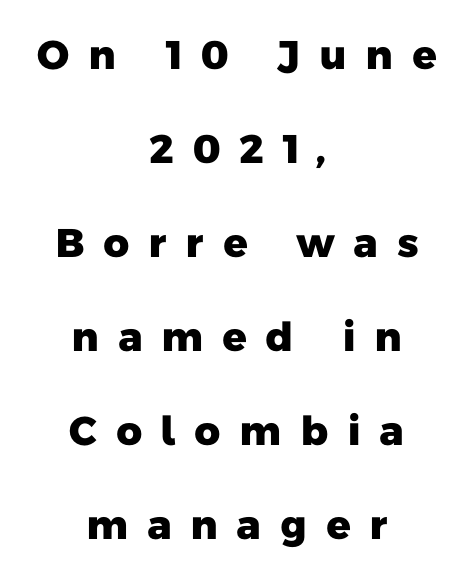
Type without underlining. A student would call this center alignment; a typographer would say set centered. The type is letterspaced generously, with wide tracking. Loosely led — the rows are spread out. The rendering uses natural spacing where letterforms have individual widths.
